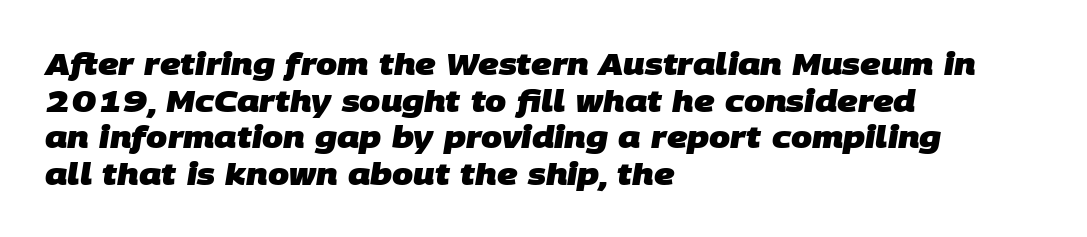
Q: Is the text bold? A: Yes.
Q: Is the typeface a serif or a sans-serif typeface? A: Sans-serif.
Q: Is the text underlined? A: No.
Q: How is the paragraph aligned? A: Left-aligned.
Q: Is the spacing between letters normal or unusually wide? A: Normal.
Q: Width (condensed, normal, or wide)? A: Normal.
Q: Stroke contrast? A: Low.
Q: x-height? A: Large.
Q: Monospaced? A: No.
